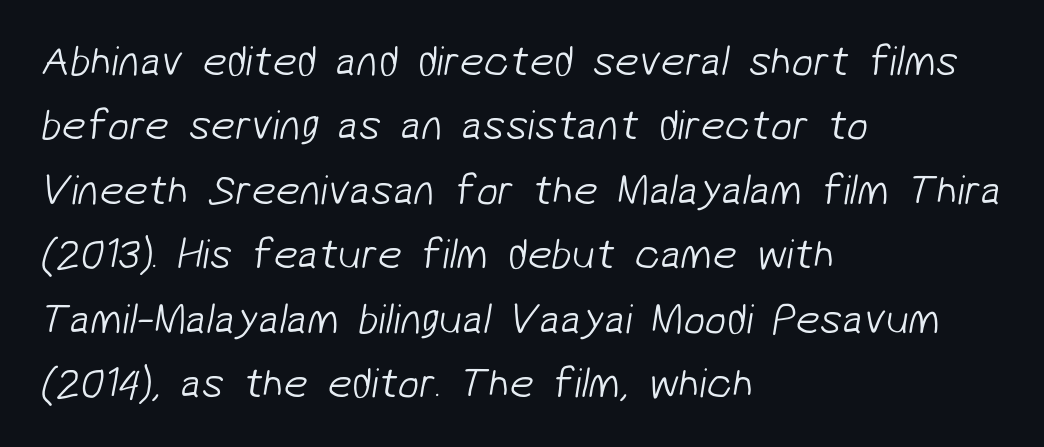
{"serif": "no", "bold": "no", "weight": "light", "width": "normal", "stroke_contrast": "low", "x_height": "medium", "monospaced": "no", "underline": "no", "align": "left", "line_spacing": "normal", "line_spacing_ratio": 1.5, "letter_spacing": "normal", "letter_spacing_em": 0.0, "glyph_px": 43}
